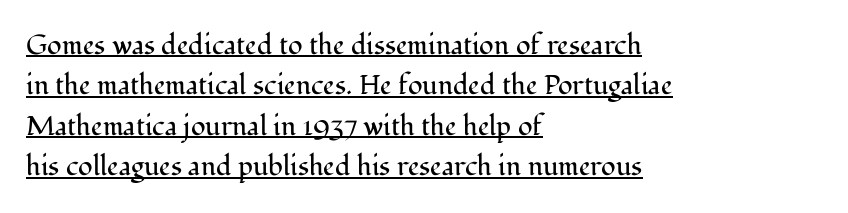
{"italic": "no", "bold": "no", "underline": "yes", "align": "left", "line_spacing": "normal", "line_spacing_ratio": 1.5, "letter_spacing": "normal", "letter_spacing_em": 0.0, "glyph_px": 27}
